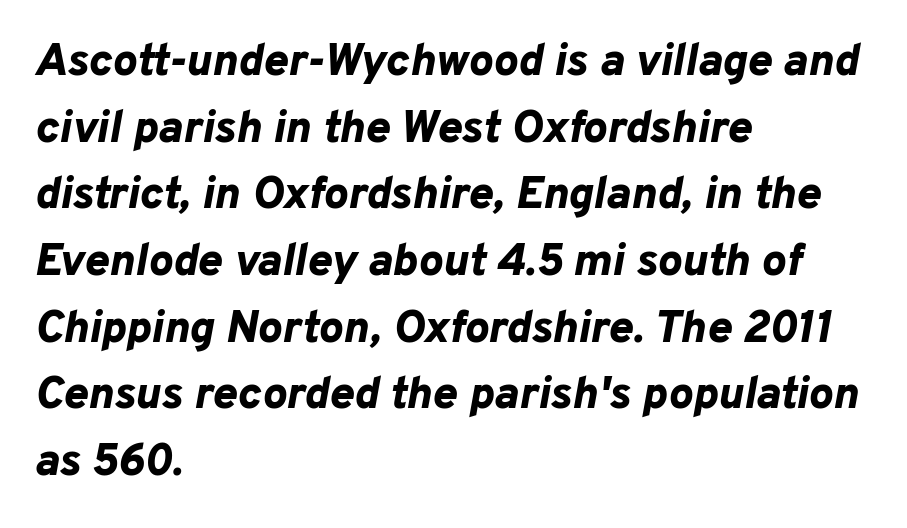
On the weight axis this lands at bold, roughly 700. The vertical gap from one line to the next is medium. The letters advance in unequal steps, a hallmark of proportional type. The space directly below the letters is spotless. A classic flush-left, rag-right setting is used for this passage. The tracking reads as untouched default to a designer's eye.
